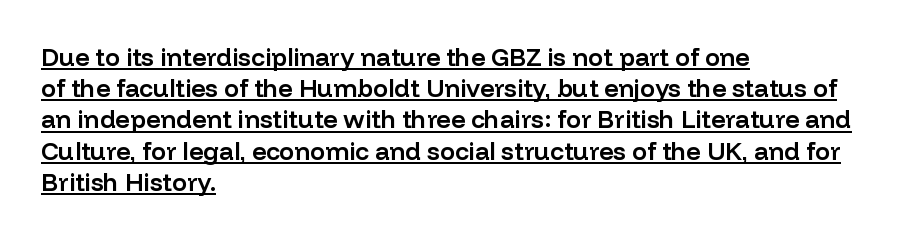
Q: Is the text bold? A: Semi-bold.
Q: Is the text italic (slanted)? A: No, it is upright.
Q: Is the text underlined? A: Yes.
Q: How is the paragraph aligned? A: Left-aligned.
Q: Is the spacing between letters normal or unusually wide? A: Normal.
Q: Is the spacing between lines tight, normal or loose? A: Normal.
